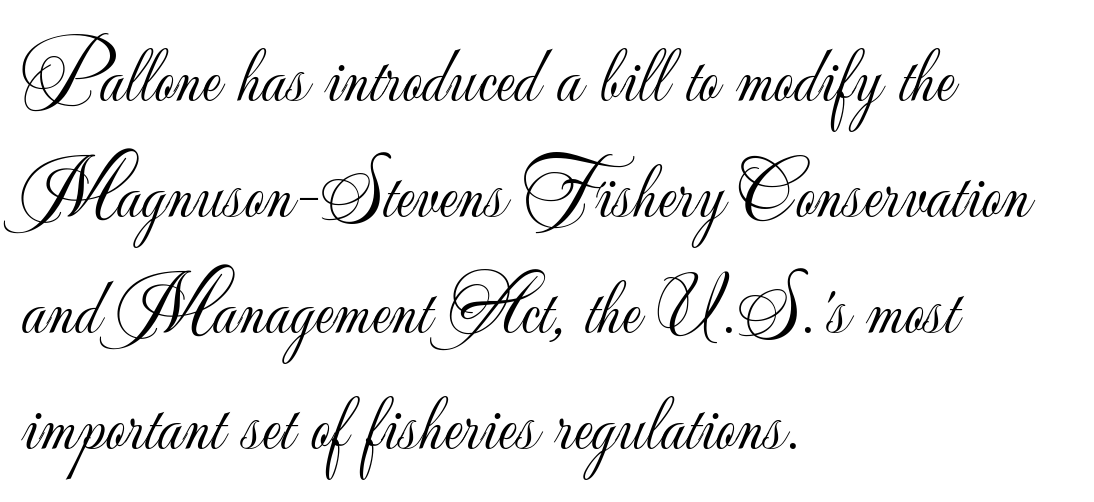
Q: Is the text bold? A: No.
Q: Is the text italic (slanted)? A: Yes.
Q: Is the typeface a serif or a sans-serif typeface? A: Sans-serif.
Q: Is the text underlined? A: No.
Q: How is the paragraph aligned? A: Left-aligned.
Q: Is the spacing between letters normal or unusually wide? A: Normal.
Q: Is the spacing between lines tight, normal or loose? A: Normal.
Q: Width (condensed, normal, or wide)? A: Normal.
Q: Stroke contrast? A: Low.
Q: x-height? A: Small.
Q: Monospaced? A: No.
